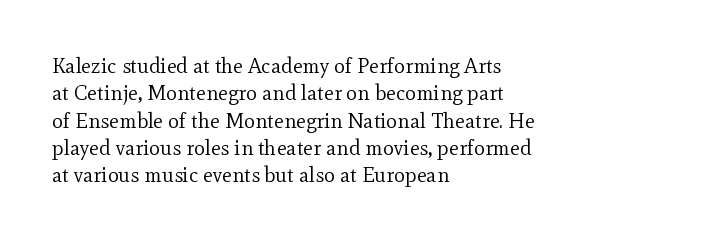
Q: Is the text bold? A: No.
Q: Is the text italic (slanted)? A: No, it is upright.
Q: Is the text underlined? A: No.
Q: How is the paragraph aligned? A: Left-aligned.
Q: Is the spacing between letters normal or unusually wide? A: Normal.
Q: Is the spacing between lines tight, normal or loose? A: Normal.
